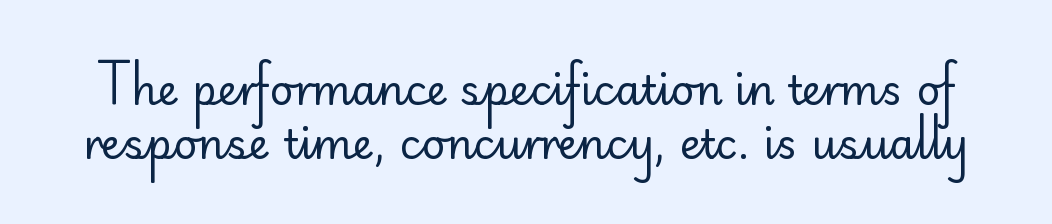
The image shows 41 px regular-weight sans-serif type, upright; set normal line spacing (1.32x), normal letter spacing, not underlined; low stroke contrast and a small x-height.
